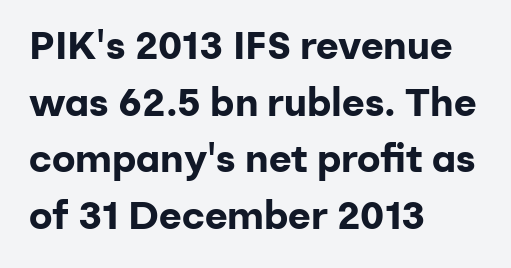
The image shows 39 px bold sans-serif type, upright; set left-aligned, normal line spacing (1.45x), normal letter spacing, not underlined; low stroke contrast and a medium x-height.
